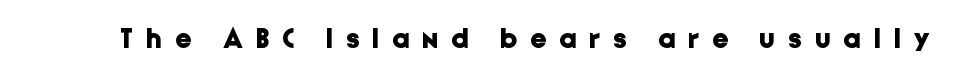
The image shows 29 px bold sans-serif type, upright; set unusually wide letter spacing (+0.45 em), not underlined; low stroke contrast and a medium x-height.
